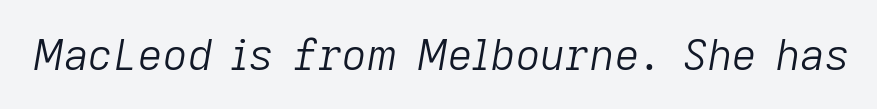
{"italic": "yes", "lean": "right", "slant_degrees": 9, "bold": "no", "weight": "light", "width": "normal", "stroke_contrast": "low", "x_height": "medium", "monospaced": "no", "underline": "no", "letter_spacing": "normal", "letter_spacing_em": 0.0, "glyph_px": 43}
